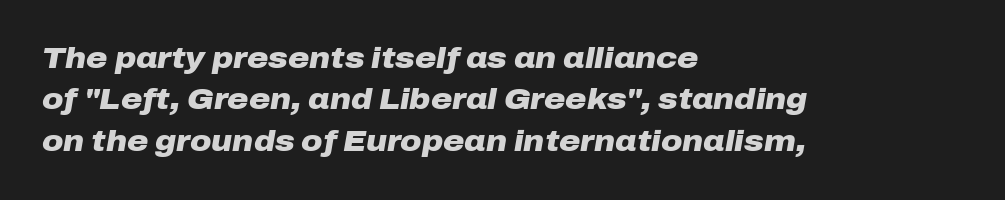
{"italic": "yes", "lean": "right", "slant_degrees": 10, "bold": "yes", "weight": "heavy", "width": "wide", "stroke_contrast": "low", "x_height": "medium", "monospaced": "no", "underline": "no", "align": "left", "line_spacing": "normal", "line_spacing_ratio": 1.43, "letter_spacing": "normal", "letter_spacing_em": 0.0, "glyph_px": 29}
